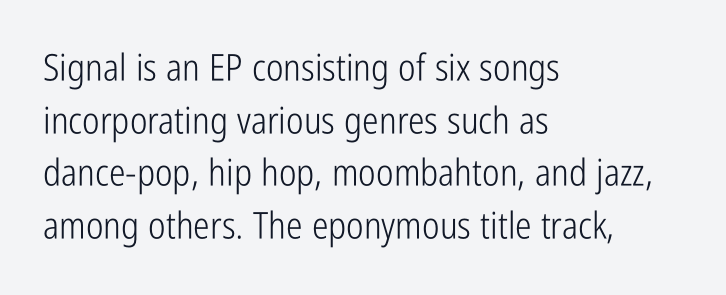
Each line starts at the same left margin while the right side varies. The words here are not underlined. When letters stand straight like this, we call the style roman or upright. You can tell from the bare stems that sans-serif type was used. Bold? No — there's no thickening of the strokes. Default kerning and tracking; the words read as compact shapes.
